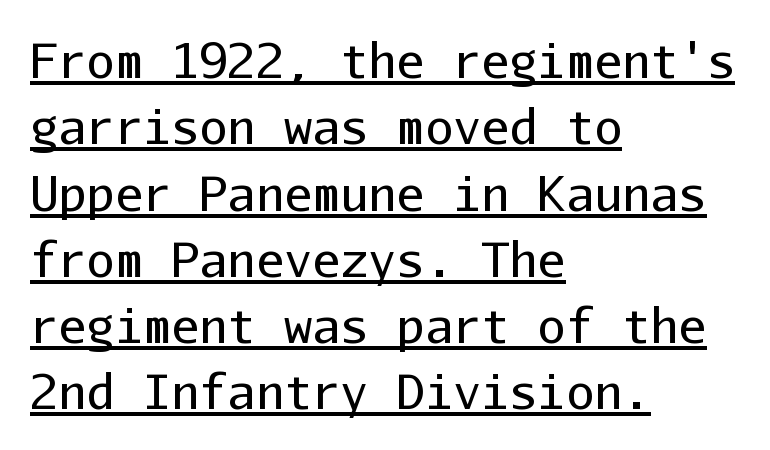
{"serif": "no", "italic": "no", "bold": "no", "weight": "regular", "width": "normal", "stroke_contrast": "low", "x_height": "medium", "monospaced": "yes", "underline": "yes", "align": "left", "line_spacing": "normal", "line_spacing_ratio": 1.41, "letter_spacing": "normal", "letter_spacing_em": 0.0, "glyph_px": 47}
